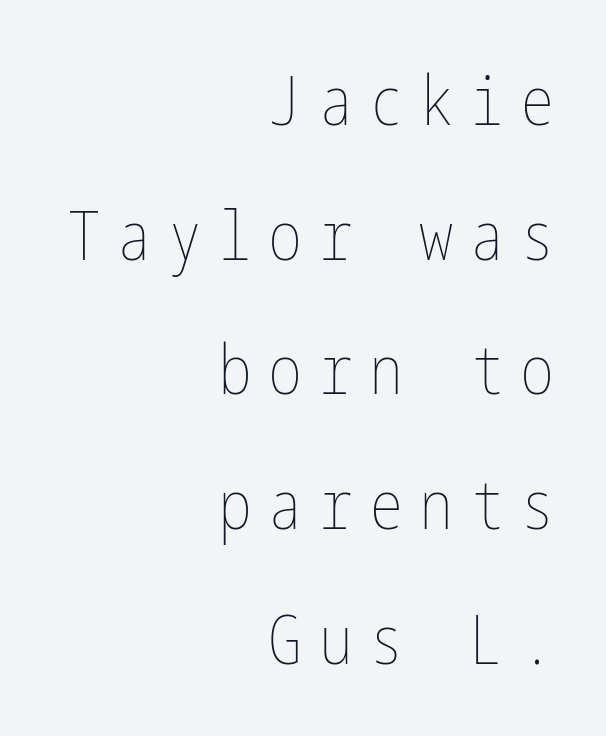
Q: Is the text bold? A: No.
Q: Is the text italic (slanted)? A: No, it is upright.
Q: Is the text underlined? A: No.
Q: How is the paragraph aligned? A: Right-aligned.
Q: Is the spacing between letters normal or unusually wide? A: Unusually wide.
Q: Is the spacing between lines tight, normal or loose? A: Loose.
Q: Width (condensed, normal, or wide)? A: Condensed.
Q: Stroke contrast? A: Low.
Q: x-height? A: Medium.
